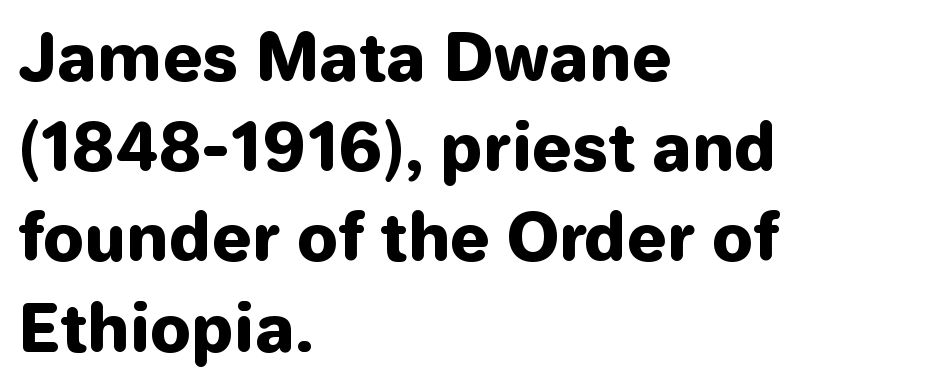
The image shows 64 px heavy sans-serif type, upright; set left-aligned, normal line spacing (1.41x), normal letter spacing, not underlined; low stroke contrast and a medium x-height.
